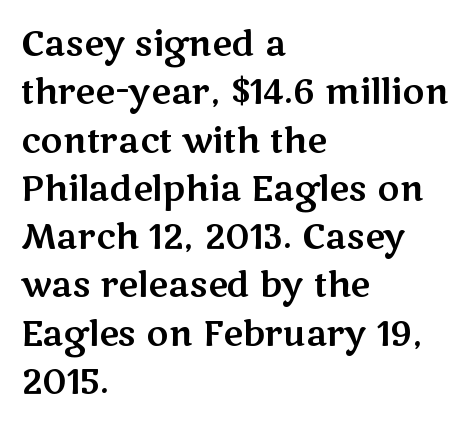
{"serif": "no", "italic": "no", "width": "wide", "stroke_contrast": "medium", "x_height": "medium", "monospaced": "no", "underline": "no", "align": "left", "line_spacing": "normal", "line_spacing_ratio": 1.42, "letter_spacing": "normal", "letter_spacing_em": 0.0, "glyph_px": 34}
